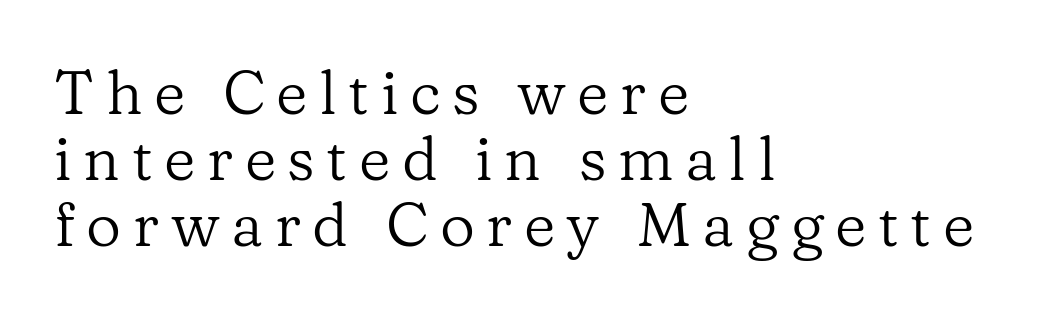
{"serif": "yes", "italic": "no", "bold": "no", "weight": "regular", "width": "normal", "stroke_contrast": "low", "x_height": "medium", "monospaced": "no", "underline": "no", "align": "left", "line_spacing": "tight", "line_spacing_ratio": 1.08, "glyph_px": 61}
